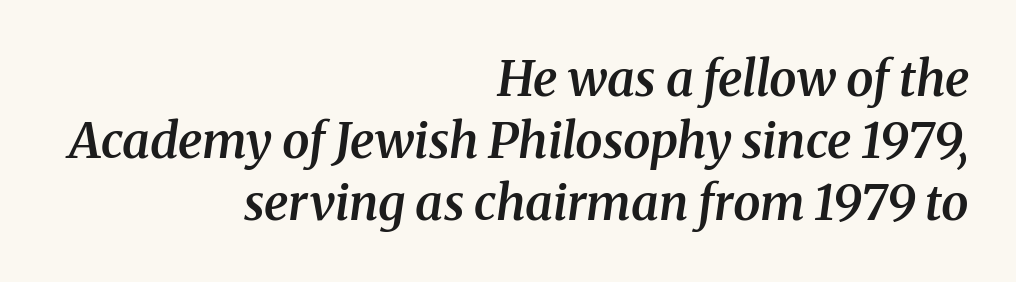
Q: Is the text bold? A: Semi-bold.
Q: Is the text italic (slanted)? A: Yes, it leans right by about 8 degrees.
Q: Is the typeface a serif or a sans-serif typeface? A: Serif.
Q: Is the text underlined? A: No.
Q: How is the paragraph aligned? A: Right-aligned.
Q: Is the spacing between letters normal or unusually wide? A: Normal.
Q: Is the spacing between lines tight, normal or loose? A: Normal.
Q: Width (condensed, normal, or wide)? A: Normal.
Q: Stroke contrast? A: Medium.
Q: x-height? A: Medium.
Q: Monospaced? A: No.
